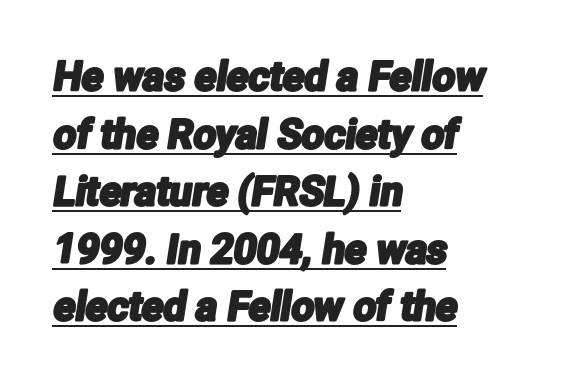
The specimen includes a rule beneath the text block's lines. Nope, no serifs anywhere on these letters. These lines are rendered in a variable-pitch font. Each line starts at the same left margin while the right side varies. The line-height multiplier appears to be the usual default. Nobody touched the tracking dial on this one.
